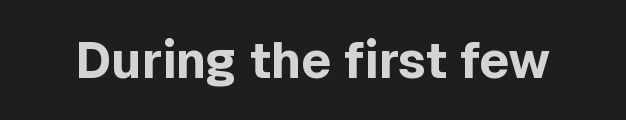
The image shows 50 px bold sans-serif type, upright; set normal letter spacing, not underlined; a medium x-height.
